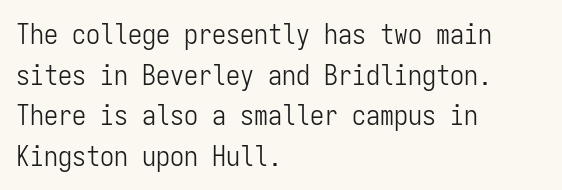
Descenders hang freely into open space. The face used here is monospaced, like something from a code editor. Leftover space on each line is placed entirely after the last word. These lines are composed in type without serifs.
